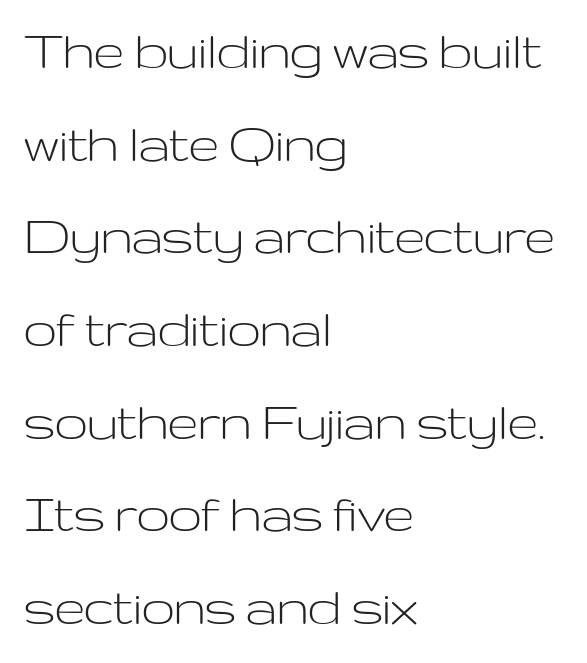
Between one letter and the next there's only the usual sliver of space. The letters advance in unequal steps, a hallmark of proportional type. One glance says typical: line gaps are just what's usual. Anything drawn beneath the words? Only blank space. Font category for this specimen: sans-serif. Stroke thickness stays within the range of a standard reading face or lighter.
